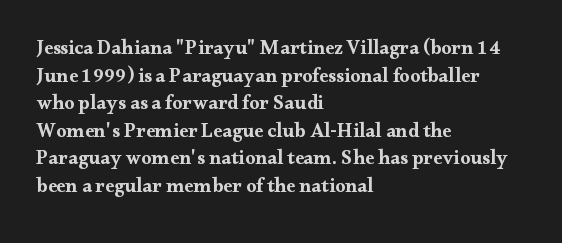
{"italic": "no", "bold": "yes", "underline": "no", "align": "left", "line_spacing": "normal", "line_spacing_ratio": 1.38, "letter_spacing": "normal", "letter_spacing_em": 0.0, "glyph_px": 20}
